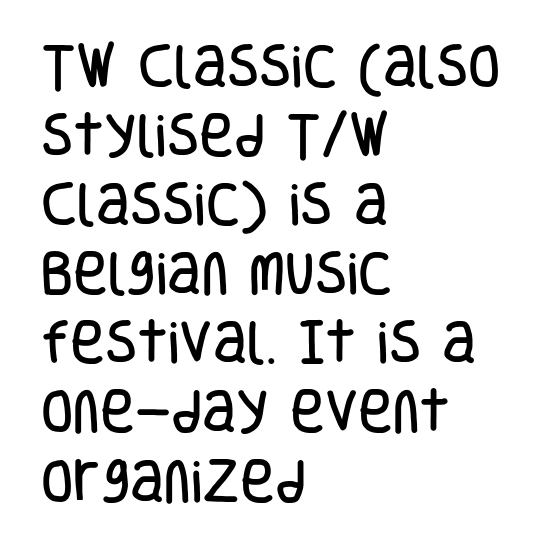
The image shows 47 px condensed sans-serif type, upright; set left-aligned, normal line spacing (1.47x), normal letter spacing, not underlined; low stroke contrast and a large x-height.
